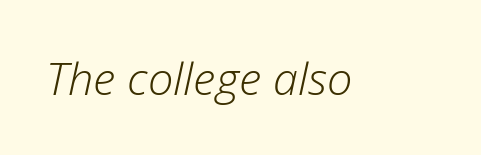
Q: Is the text bold? A: No.
Q: Is the text italic (slanted)? A: Yes, it leans right by about 12 degrees.
Q: Is the text underlined? A: No.
Q: Is the spacing between letters normal or unusually wide? A: Normal.
Q: Width (condensed, normal, or wide)? A: Normal.
Q: Stroke contrast? A: Low.
Q: x-height? A: Medium.
Q: Monospaced? A: No.
